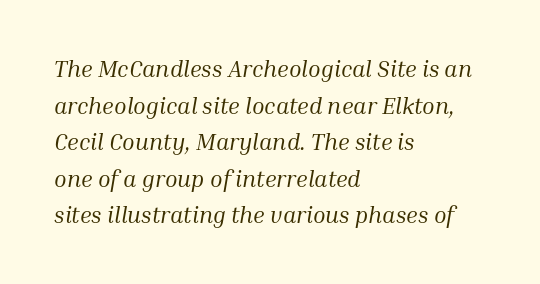
The image shows 23 px text type, italic (leaning right); set left-aligned, normal line spacing (1.59x), normal letter spacing, not underlined.
